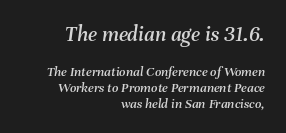
Short and long lines alike share a common ending point at right. This layout puts the oversized block above and the modest block below. One glance says dense: line gaps are narrower than usual. When letters slant like this, we call the style italic.
